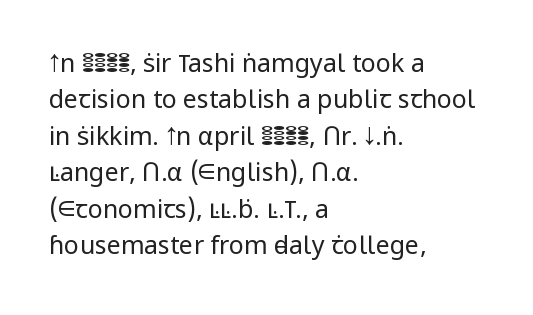
The image shows 25 px text type, upright; set left-aligned, normal line spacing (1.46x), normal letter spacing, not underlined.
